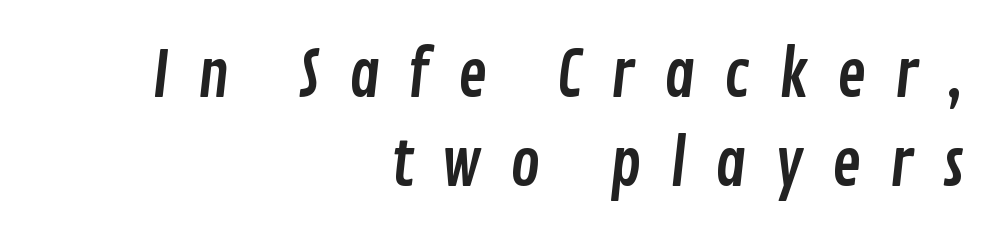
The image shows 63 px condensed sans-serif type; set right-aligned, normal line spacing (1.41x), unusually wide letter spacing (+0.44 em), not underlined; low stroke contrast and a medium x-height.
